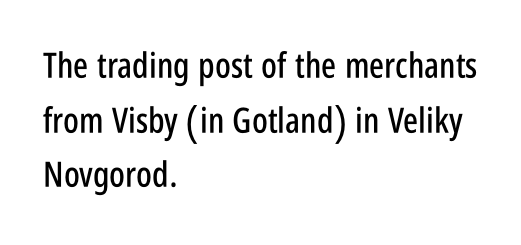
Q: Is the text italic (slanted)? A: No, it is upright.
Q: Is the typeface a serif or a sans-serif typeface? A: Sans-serif.
Q: Is the text underlined? A: No.
Q: How is the paragraph aligned? A: Left-aligned.
Q: Is the spacing between letters normal or unusually wide? A: Normal.
Q: Is the spacing between lines tight, normal or loose? A: Normal.
Q: Width (condensed, normal, or wide)? A: Condensed.
Q: Stroke contrast? A: Low.
Q: x-height? A: Large.
Q: Monospaced? A: No.
